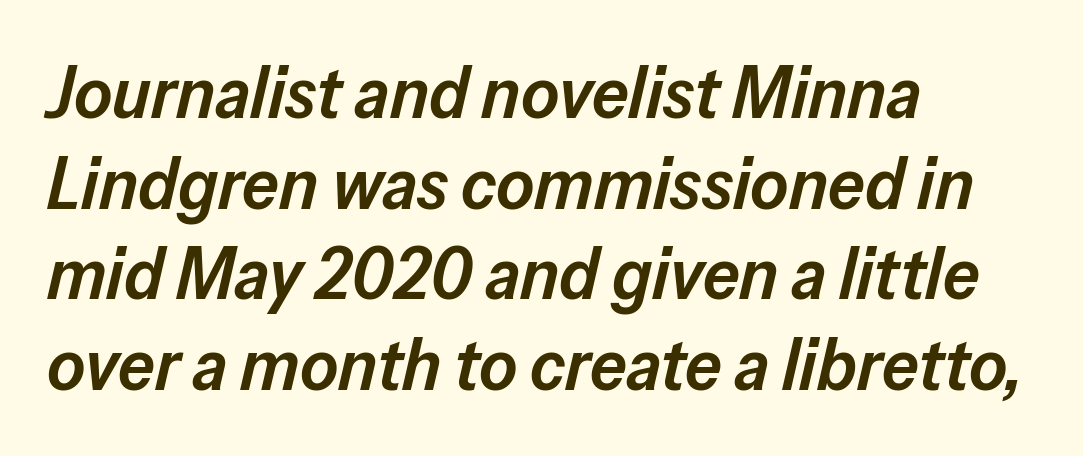
The image shows 73 px semibold type, italic (leaning right); set left-aligned, line spacing 1.24x, normal letter spacing, not underlined; low stroke contrast and a medium x-height.
